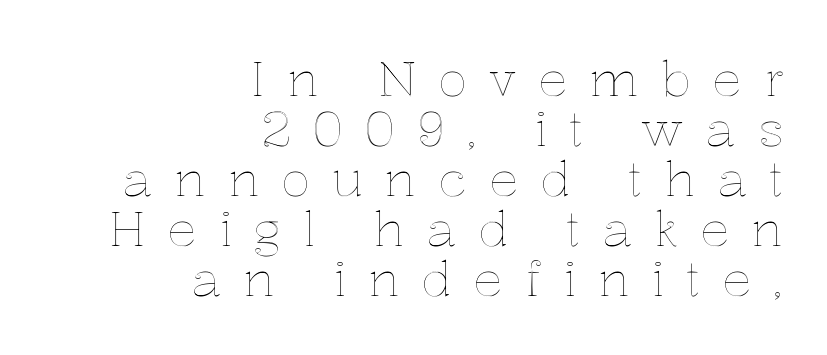
The passage shown has open, widely tracked lettering throughout. Plain, unruled lines of type. Ascenders rise straight up at ninety degrees. The space between consecutive lines is stingy.
